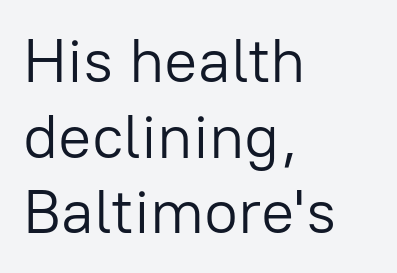
Q: Is the text bold? A: No.
Q: Is the text italic (slanted)? A: No, it is upright.
Q: Is the typeface a serif or a sans-serif typeface? A: Sans-serif.
Q: Is the text underlined? A: No.
Q: How is the paragraph aligned? A: Left-aligned.
Q: Is the spacing between letters normal or unusually wide? A: Normal.
Q: Width (condensed, normal, or wide)? A: Normal.
Q: Stroke contrast? A: Low.
Q: x-height? A: Medium.
Q: Monospaced? A: No.
